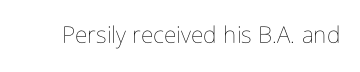
Q: Is the text bold? A: No.
Q: Is the text italic (slanted)? A: No, it is upright.
Q: Is the text underlined? A: No.
Q: Is the spacing between letters normal or unusually wide? A: Normal.
